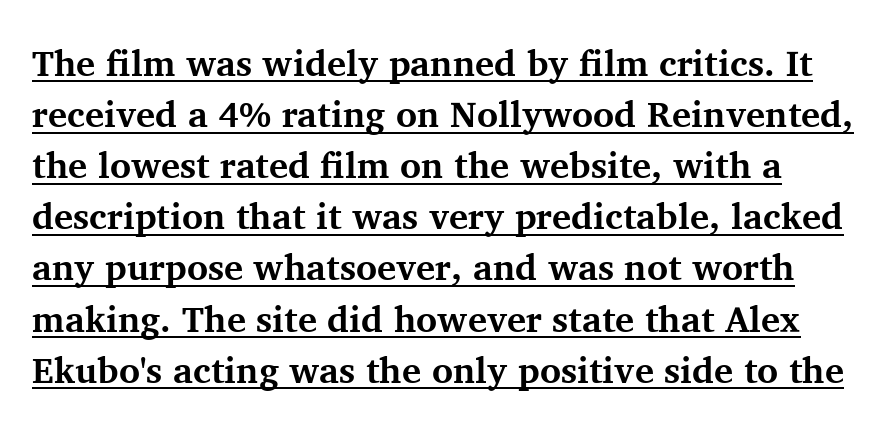
{"serif": "yes", "italic": "no", "bold": "yes", "weight": "bold", "width": "normal", "stroke_contrast": "medium", "x_height": "medium", "monospaced": "no", "underline": "yes", "line_spacing": "normal", "line_spacing_ratio": 1.42, "letter_spacing": "normal", "letter_spacing_em": 0.0, "glyph_px": 36}
